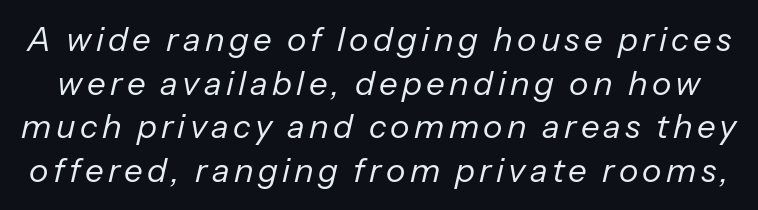
Leading: standard. Looks like regular typesetting: each glyph gets only the width it needs. A typesetter would mark this as italic. Only glyphs here, with clear space below each row. The typeface has the unassuming heft of standard copy or less.
